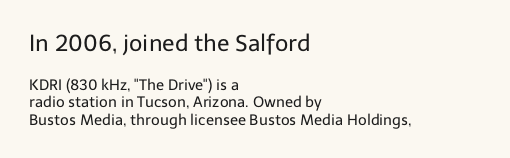
{"italic": "no", "bold": "no", "underline": "no", "align": "left", "line_spacing_ratio": 1.18, "letter_spacing": "normal", "letter_spacing_em": 0.0, "larger_block": "first", "size_ratio": 1.53, "glyph_px": 23}
